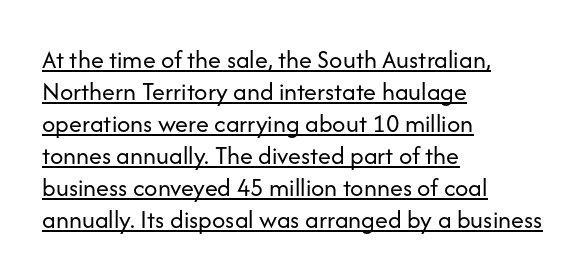
The image shows 26 px text type, upright; set left-aligned, line spacing 1.23x, normal letter spacing, underlined.
